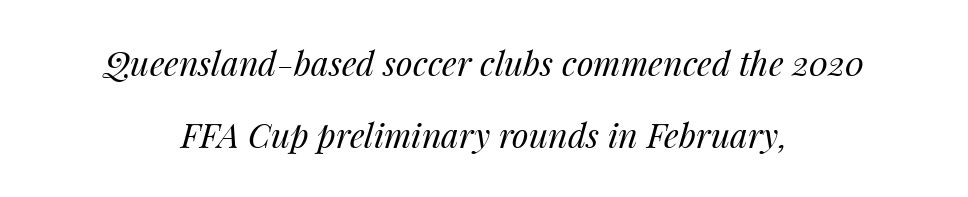
Students, note that the glyphs here touch the page at normal intervals. This is not heavy type; no bold has been used. A centered setting, common on invitations and titles, is used for this passage. Quick note: underline off. Regarding leading, the lines here are spaced well apart. Characters are canted at an angle relative to the baseline's perpendicular.
